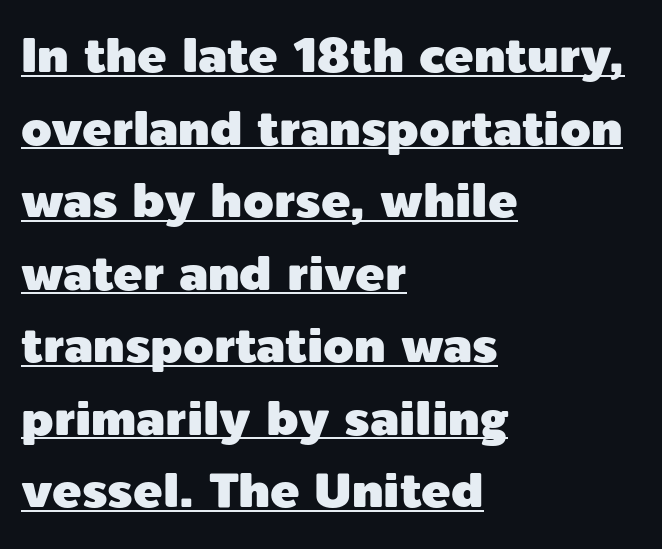
One-word summary of the alignment: left. No feet cap the strokes, marking this as sans-serif type. Normally led — the rows are evenly, conventionally spaced. Each line of the rendering has a horizontal stroke beneath the glyphs. The rendering uses natural spacing where letterforms have individual widths. These lines keep a tight, regular rhythm from letter to letter.
